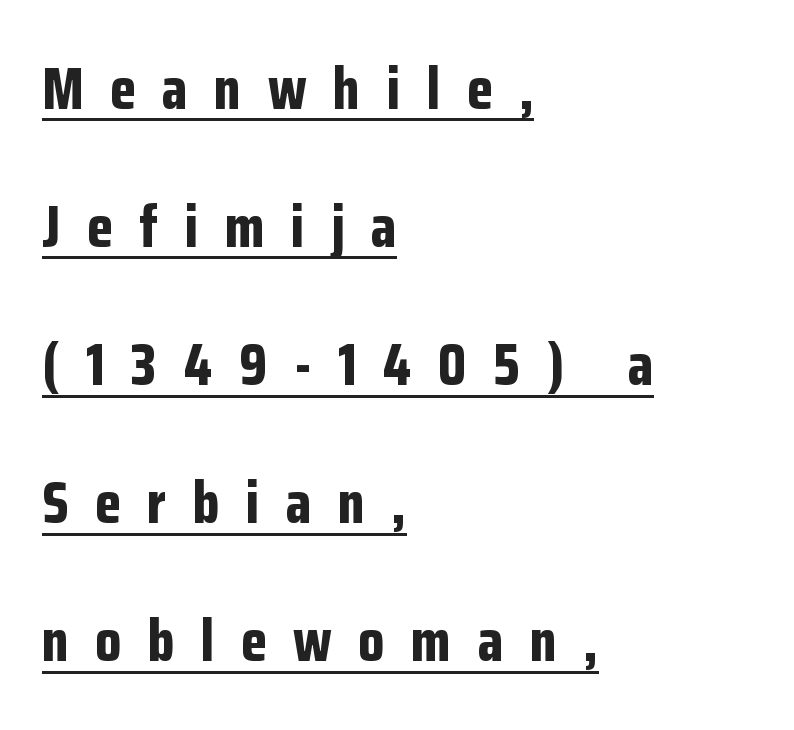
The image shows 59 px bold, condensed sans-serif type, upright; set left-aligned, loose line spacing (2.34x), unusually wide letter spacing (+0.45 em), underlined; low stroke contrast and a medium x-height.
